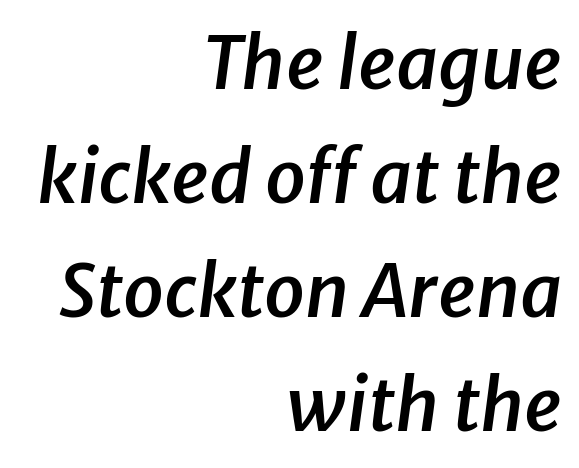
The image shows 73 px semibold type, italic (leaning right); set right-aligned, normal line spacing (1.56x), normal letter spacing, not underlined; low stroke contrast and a medium x-height.
